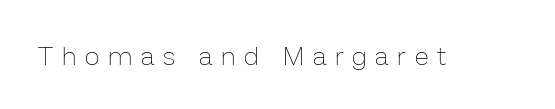
{"italic": "no", "bold": "no", "underline": "no", "letter_spacing": "wide", "letter_spacing_em": 0.34, "glyph_px": 26}
